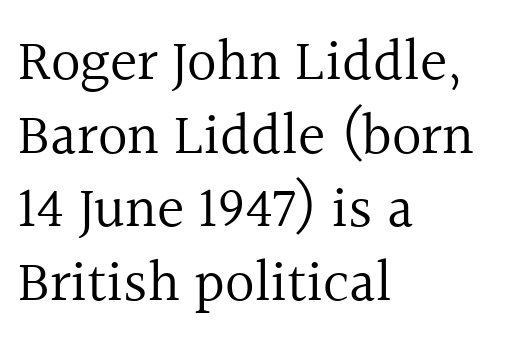
{"serif": "yes", "italic": "no", "bold": "no", "weight": "regular", "width": "normal", "x_height": "medium", "monospaced": "no", "underline": "no", "align": "left", "line_spacing": "normal", "line_spacing_ratio": 1.27, "letter_spacing": "normal", "letter_spacing_em": 0.0, "glyph_px": 58}
